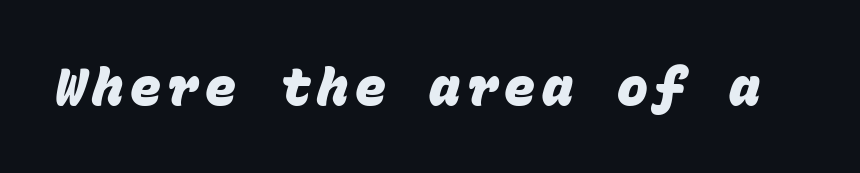
{"serif": "no", "bold": "yes", "weight": "heavy", "width": "normal", "stroke_contrast": "low", "x_height": "large", "monospaced": "yes", "underline": "no", "glyph_px": 52}
